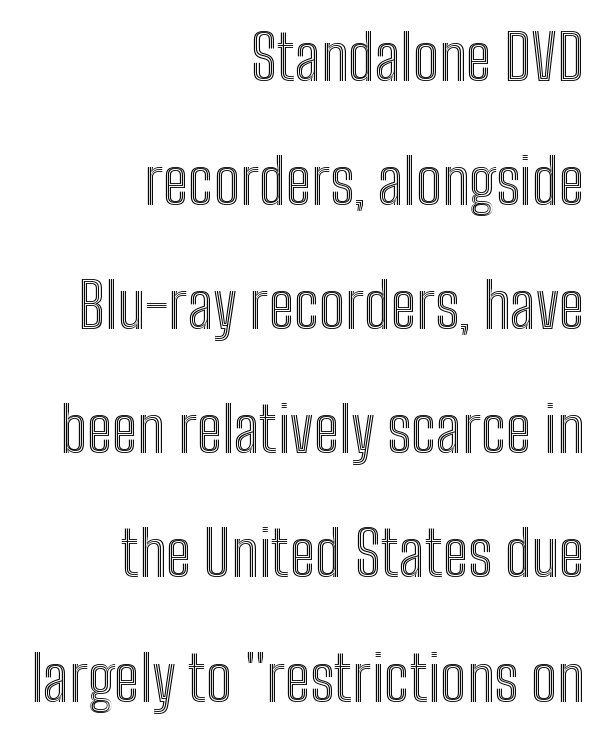
The image shows 63 px condensed type, upright; set right-aligned, loose line spacing (1.97x), normal letter spacing, not underlined; a medium x-height.
